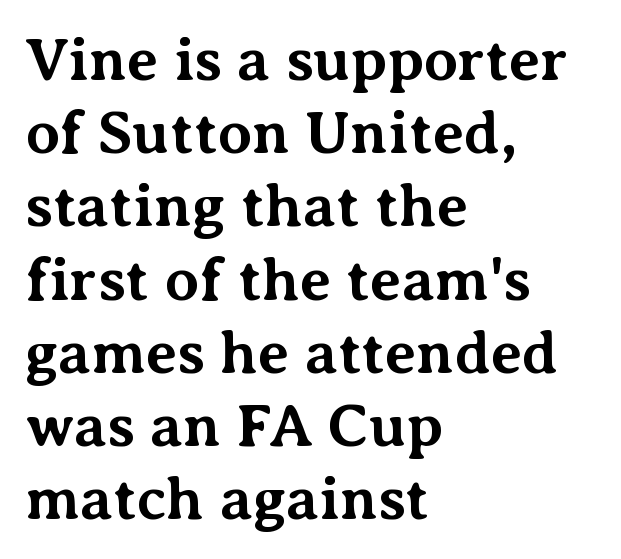
The image shows 61 px bold serif type, upright; set left-aligned, line spacing 1.2x, normal letter spacing, not underlined; medium stroke contrast and a medium x-height.
